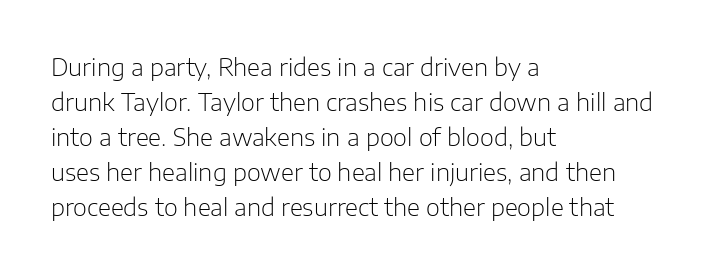
No word sits above an underline. This is the regular roman posture of the typeface. The lines in this sample share a left origin and differ only in where they stop. Successive baselines arrive at the customary interval.
